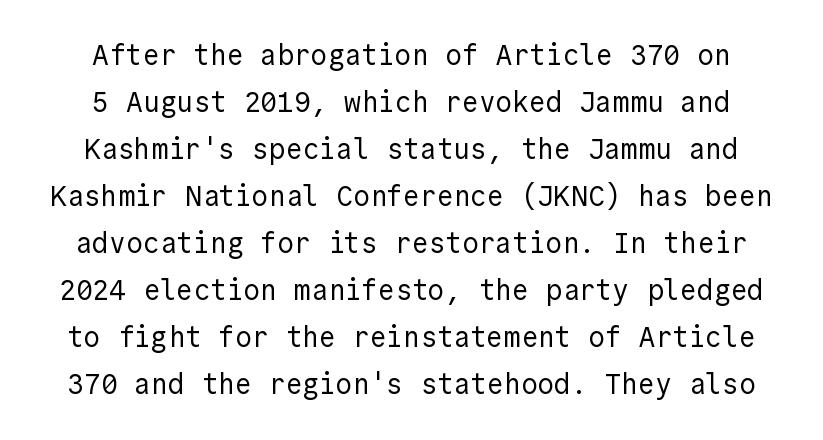
The space beneath each line is pristine and unruled. This is the regular roman posture of the typeface. Stems and bowls with no extra thickness — not bold. Compared with typical paragraphs, the rows here are spaced about the same. The horizontal fit of the characters is conventional and even. I'd call this a sans setting — the letters go barefoot.
